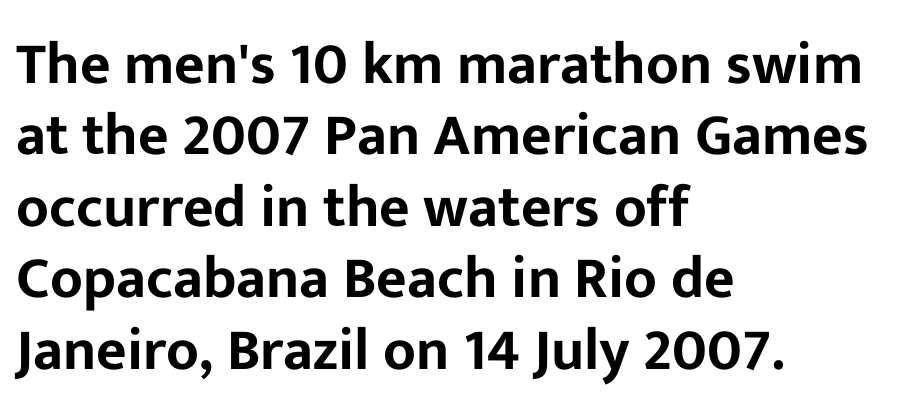
{"serif": "no", "italic": "no", "width": "normal", "stroke_contrast": "low", "x_height": "medium", "monospaced": "no", "underline": "no", "align": "left", "line_spacing_ratio": 1.21, "letter_spacing": "normal", "letter_spacing_em": 0.0, "glyph_px": 59}
